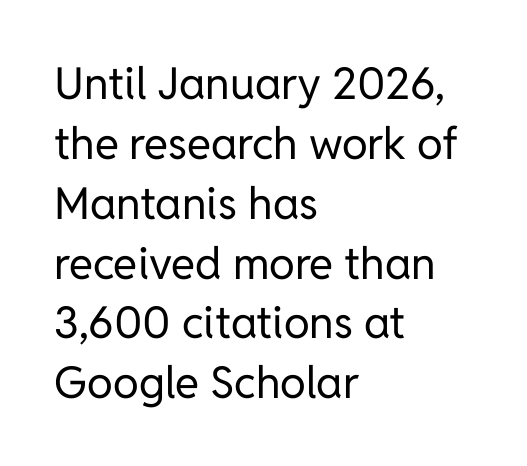
The image shows 44 px regular-weight sans-serif type, upright; set left-aligned, normal line spacing (1.36x), normal letter spacing, not underlined; low stroke contrast and a medium x-height.
